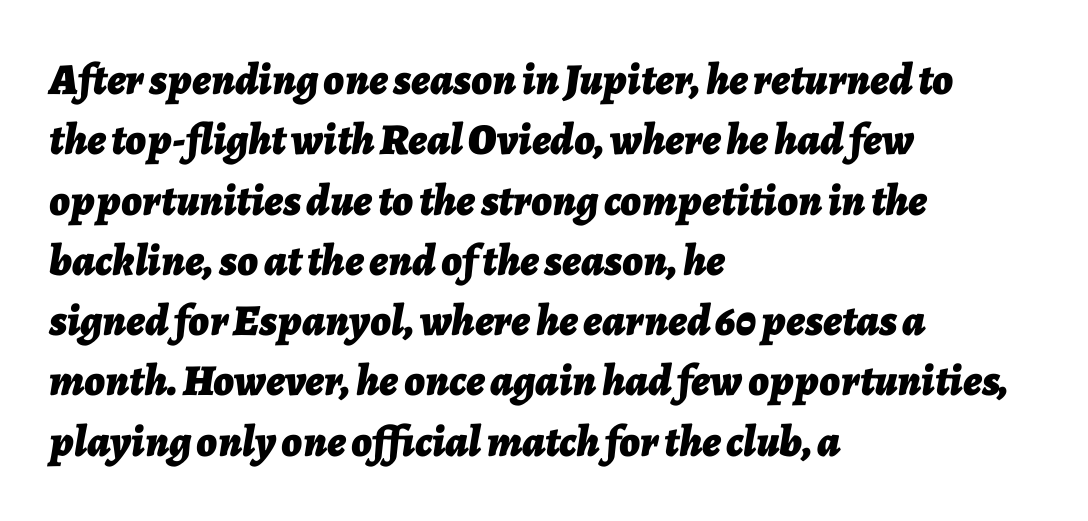
Heft: maximum for text — a bold. The lettering tilts uniformly, giving the passage an italic look. Proportional: the letters do not fall into vertical columns. You could call the tracking neutral — neither tight nor loose. In terms of leading, this rendering sits right in the middle. This sample is left-justified, so line endings fall wherever the words run out.
